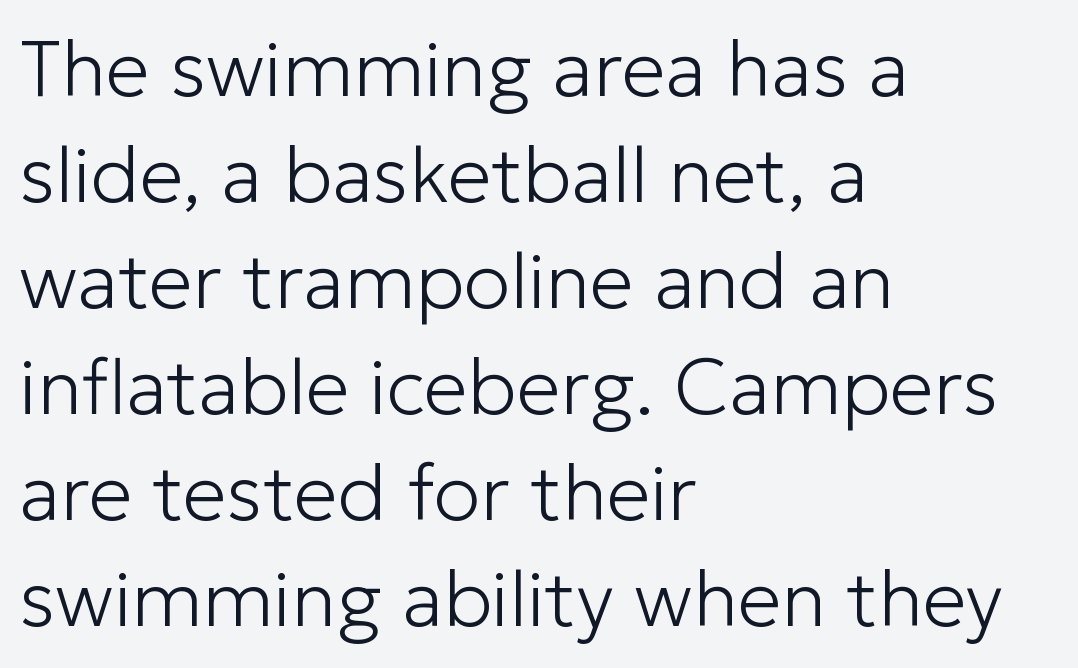
{"serif": "no", "italic": "no", "bold": "no", "weight": "light", "width": "normal", "stroke_contrast": "low", "x_height": "medium", "monospaced": "no", "underline": "no", "align": "left", "line_spacing": "normal", "line_spacing_ratio": 1.36, "letter_spacing": "normal", "letter_spacing_em": 0.0, "glyph_px": 78}
